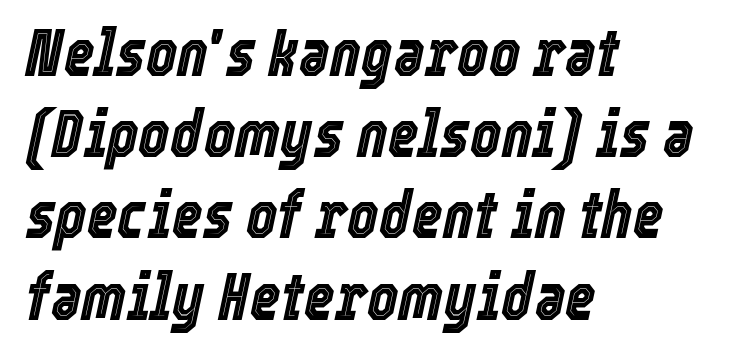
Note the varied advance widths — an 'i' is clearly narrower than an 'm'. A typesetter would call this zero additional tracking. The area under the type is left untouched. A typesetter would mark this as italic.
